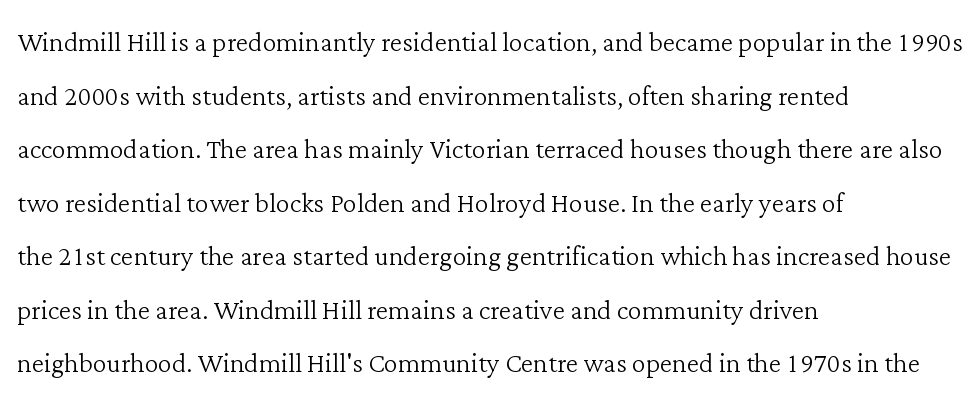
The face looks like a standard text weight, possibly lighter. Baseline-to-baseline distance is the conventional proportion of letter height. Look at the bottom of the vertical strokes: they flare into serifs here. The passage shown is not underscored anywhere. This sample uses an upright cut, with every glyph sitting square on the baseline. The passage shown has conventional tracking throughout.
